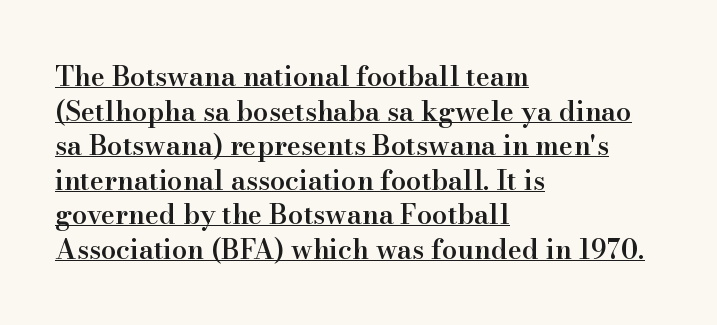
The image shows 27 px text type, upright; set left-aligned, normal line spacing (1.28x), normal letter spacing, underlined.
